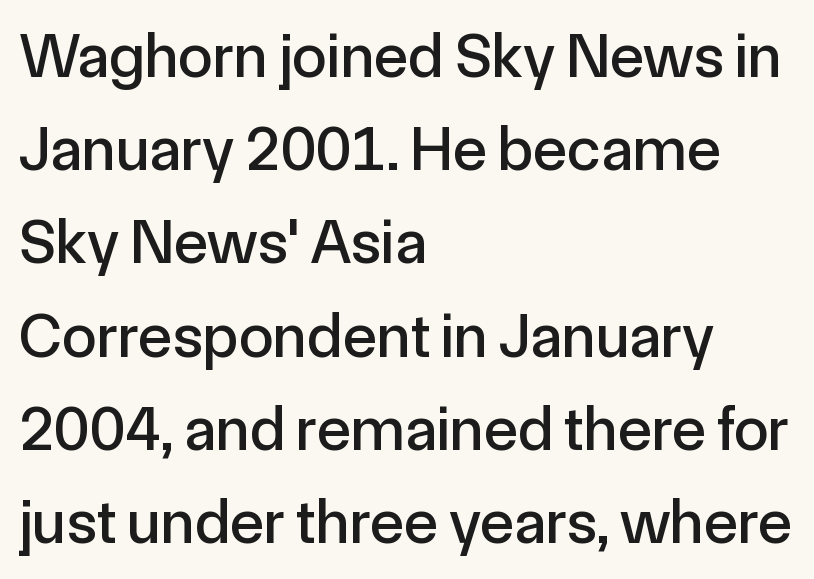
The strip under each line holds only bare page. Caption: multi-line text, flush left, ragged right. A typesetter would call this proportional, since set widths differ per character. Regular leading. Quick note: not italic, upright. No extra tracking has been applied to these lines.
